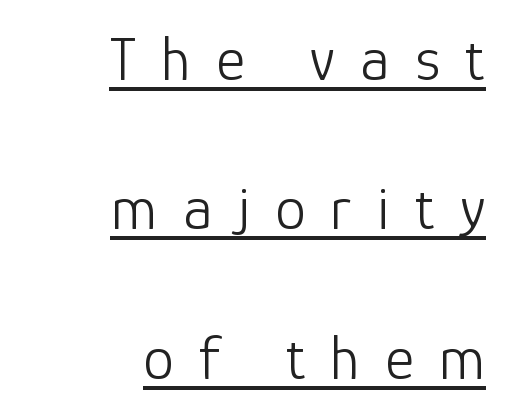
Q: Is the text bold? A: No.
Q: Is the text italic (slanted)? A: No, it is upright.
Q: Is the typeface a serif or a sans-serif typeface? A: Sans-serif.
Q: Is the text underlined? A: Yes.
Q: How is the paragraph aligned? A: Right-aligned.
Q: Is the spacing between letters normal or unusually wide? A: Unusually wide.
Q: Is the spacing between lines tight, normal or loose? A: Loose.
Q: Width (condensed, normal, or wide)? A: Normal.
Q: Stroke contrast? A: Low.
Q: x-height? A: Medium.
Q: Monospaced? A: No.
